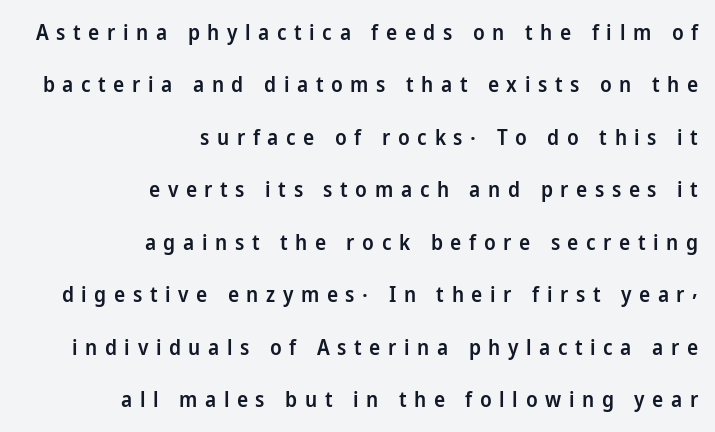
Q: Is the text bold? A: Semi-bold.
Q: Is the text italic (slanted)? A: No, it is upright.
Q: Is the text underlined? A: No.
Q: How is the paragraph aligned? A: Right-aligned.
Q: Is the spacing between letters normal or unusually wide? A: Unusually wide.
Q: Is the spacing between lines tight, normal or loose? A: Loose.
